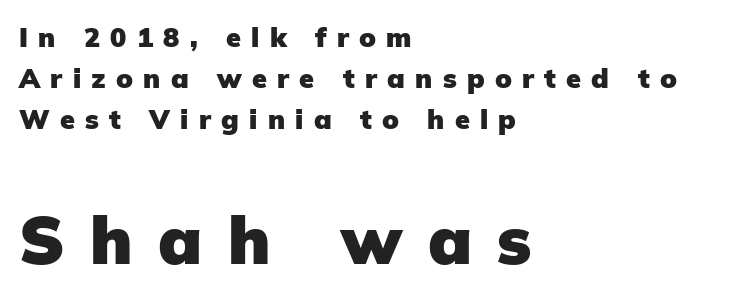
{"serif": "no", "italic": "no", "bold": "yes", "weight": "heavy", "width": "normal", "stroke_contrast": "low", "x_height": "medium", "monospaced": "no", "underline": "no", "align": "left", "line_spacing": "normal", "line_spacing_ratio": 1.52, "letter_spacing": "wide", "letter_spacing_em": 0.38, "larger_block": "second", "size_ratio": 2.48, "glyph_px": 67}
